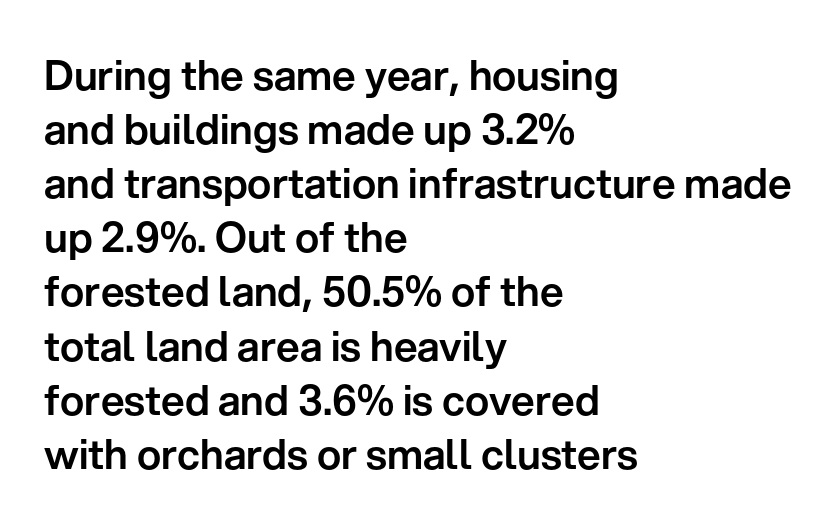
The characters display no serif detailing; their extremities are plain. These lines are rendered in a variable-pitch font. Interline gaps are of average width in this sample. Italic? Not at all — the glyphs are vertical.
